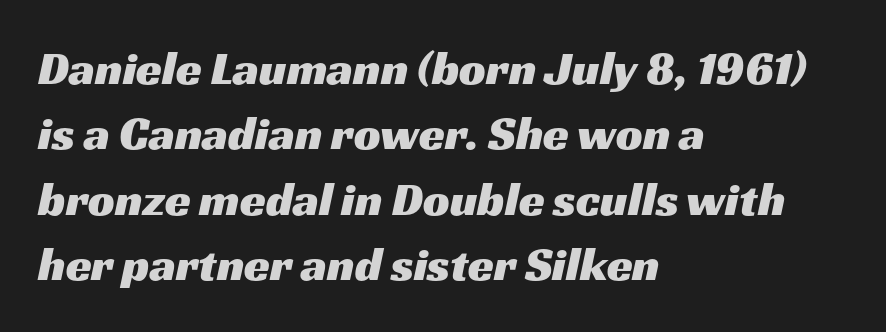
Q: Is the typeface a serif or a sans-serif typeface? A: Sans-serif.
Q: Is the text underlined? A: No.
Q: How is the paragraph aligned? A: Left-aligned.
Q: Is the spacing between letters normal or unusually wide? A: Normal.
Q: Is the spacing between lines tight, normal or loose? A: Normal.
Q: Width (condensed, normal, or wide)? A: Wide.
Q: Stroke contrast? A: Medium.
Q: x-height? A: Medium.
Q: Monospaced? A: No.
